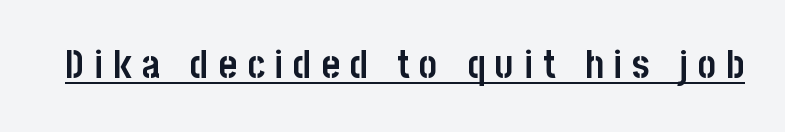
Q: Is the text bold? A: Yes.
Q: Is the text italic (slanted)? A: No, it is upright.
Q: Is the typeface a serif or a sans-serif typeface? A: Sans-serif.
Q: Is the text underlined? A: Yes.
Q: Is the spacing between letters normal or unusually wide? A: Unusually wide.
Q: Width (condensed, normal, or wide)? A: Condensed.
Q: Stroke contrast? A: Low.
Q: x-height? A: Large.
Q: Monospaced? A: No.
